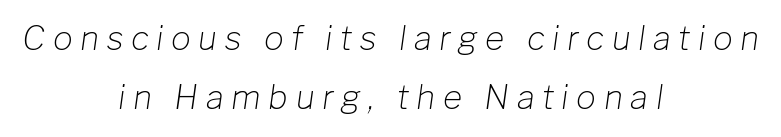
The image shows 33 px light type, italic (leaning right); set centered, line spacing 1.79x, unusually wide letter spacing (+0.23 em), not underlined; low stroke contrast and a medium x-height.
